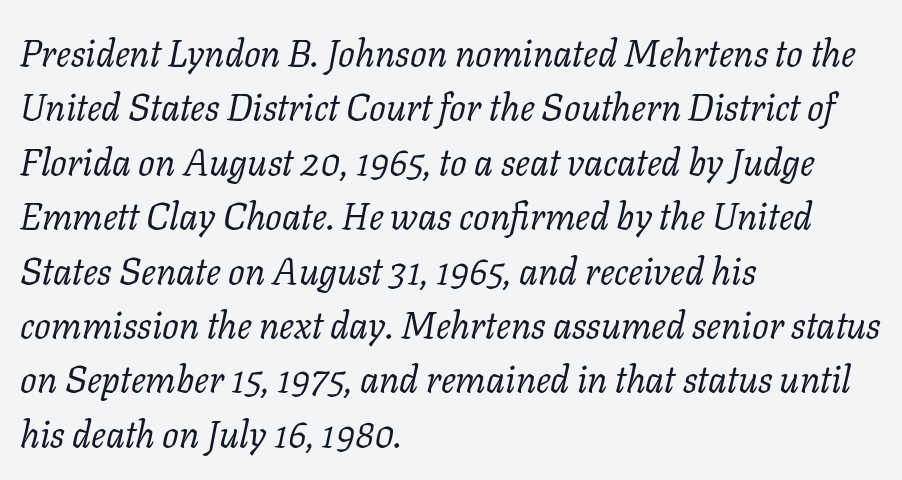
{"serif": "yes", "italic": "yes", "lean": "right", "slant_degrees": 11, "bold": "no", "weight": "regular", "width": "normal", "stroke_contrast": "low", "x_height": "medium", "monospaced": "no", "underline": "no", "align": "left", "line_spacing": "normal", "line_spacing_ratio": 1.47, "letter_spacing": "normal", "letter_spacing_em": 0.0, "glyph_px": 37}
